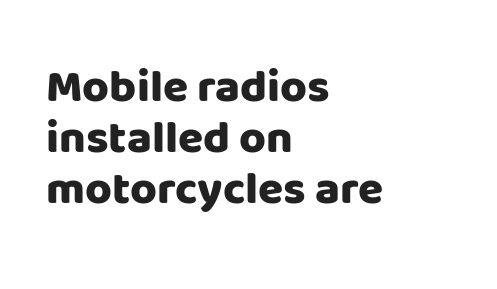
{"serif": "no", "italic": "no", "bold": "yes", "weight": "heavy", "width": "normal", "stroke_contrast": "low", "x_height": "large", "monospaced": "no", "underline": "no", "align": "left", "line_spacing": "tight", "line_spacing_ratio": 1.11, "letter_spacing": "normal", "letter_spacing_em": 0.0, "glyph_px": 46}
